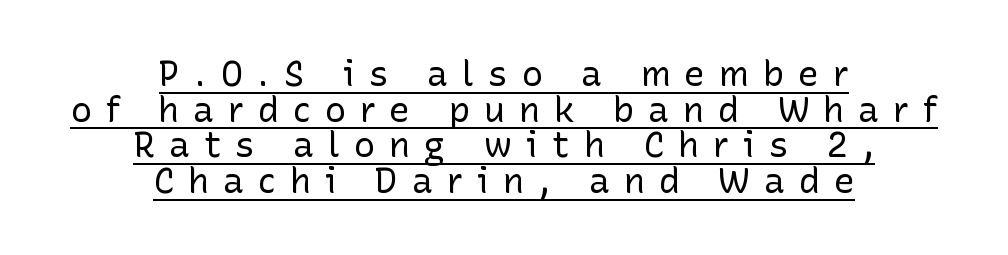
{"serif": "no", "italic": "no", "bold": "no", "weight": "regular", "width": "normal", "stroke_contrast": "low", "x_height": "medium", "monospaced": "no", "underline": "yes", "align": "center", "line_spacing": "tight", "line_spacing_ratio": 1.02, "letter_spacing": "wide", "letter_spacing_em": 0.4, "glyph_px": 35}
